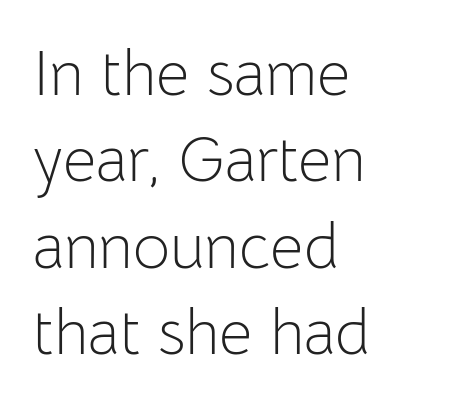
Q: Is the text bold? A: No.
Q: Is the text italic (slanted)? A: No, it is upright.
Q: Is the typeface a serif or a sans-serif typeface? A: Sans-serif.
Q: Is the text underlined? A: No.
Q: How is the paragraph aligned? A: Left-aligned.
Q: Is the spacing between letters normal or unusually wide? A: Normal.
Q: Is the spacing between lines tight, normal or loose? A: Normal.
Q: Width (condensed, normal, or wide)? A: Normal.
Q: Stroke contrast? A: Low.
Q: x-height? A: Medium.
Q: Monospaced? A: No.
